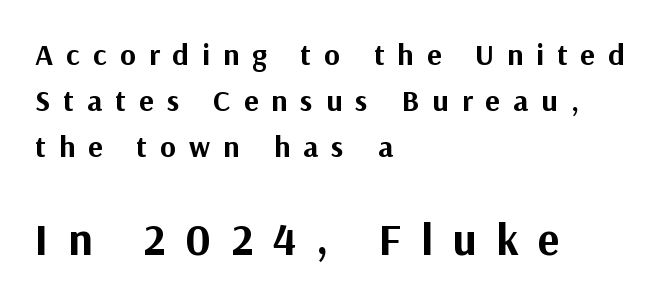
Bigger letters appear in the bottom chunk; the top chunk is reduced. In terms of posture, this sample is upright. The typesetting leans heavy: a genuine bold. The foot of each line stays bare and open.
